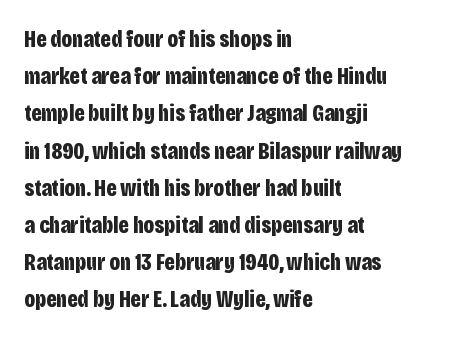
The passage shown has conventional tracking throughout. Underline: absent. The lines in this sample share a left origin and differ only in where they stop. These lines carry a lot of weight — the face is fully bold. Leading: standard. Characters remain perfectly vertical along every line.
